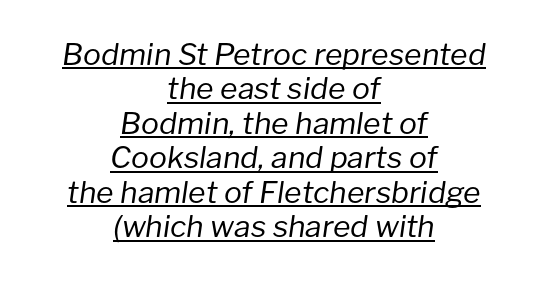
The image shows 30 px regular-weight type, italic (leaning right); set centered, tight line spacing (1.15x), normal letter spacing, underlined; low stroke contrast and a medium x-height.
